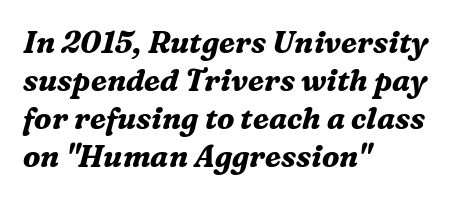
Notice how the stems are inclined rather than vertical — that's the hallmark of italics. The passage shown has conventional tracking throughout. On the weight axis this lands at bold, roughly 700. Each letter's strokes conclude with small projecting serifs. Proportional: the letters do not fall into vertical columns. Beneath every word, the page is bare.
